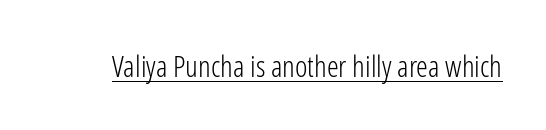
The image shows 30 px light, condensed sans-serif type, upright; set normal letter spacing, underlined; low stroke contrast and a medium x-height.
